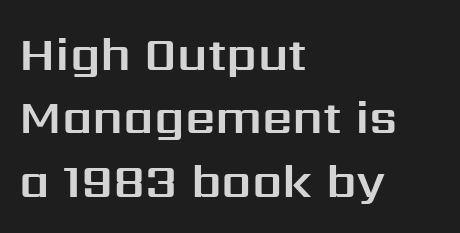
{"serif": "no", "italic": "no", "width": "normal", "stroke_contrast": "medium", "x_height": "medium", "monospaced": "no", "underline": "no", "align": "left", "line_spacing": "normal", "line_spacing_ratio": 1.32, "letter_spacing": "normal", "letter_spacing_em": 0.0, "glyph_px": 48}
